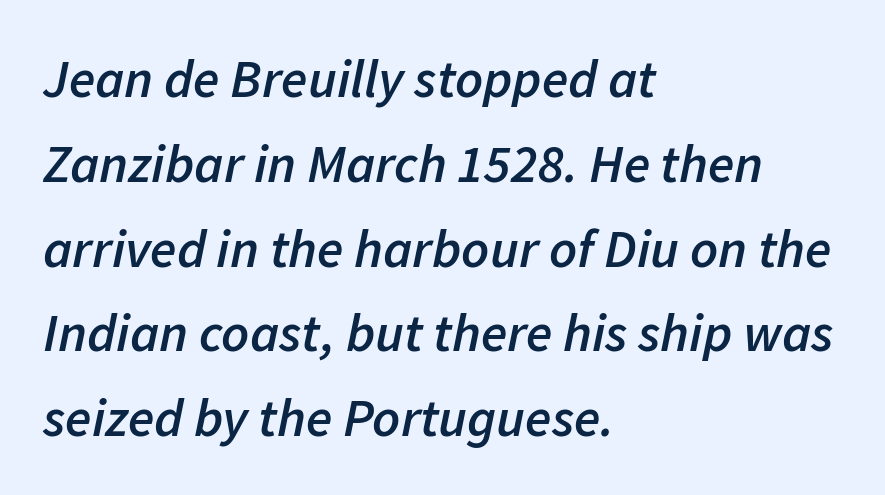
Q: Is the text bold? A: Semi-bold.
Q: Is the text italic (slanted)? A: Yes, it leans right by about 11 degrees.
Q: Is the text underlined? A: No.
Q: How is the paragraph aligned? A: Left-aligned.
Q: Is the spacing between letters normal or unusually wide? A: Normal.
Q: Is the spacing between lines tight, normal or loose? A: Normal.
Q: Width (condensed, normal, or wide)? A: Normal.
Q: Stroke contrast? A: Low.
Q: x-height? A: Medium.
Q: Monospaced? A: No.
